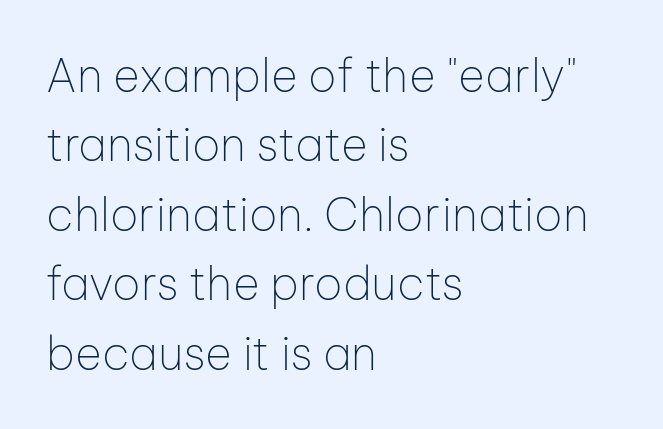
Q: Is the text bold? A: No.
Q: Is the text italic (slanted)? A: No, it is upright.
Q: Is the typeface a serif or a sans-serif typeface? A: Sans-serif.
Q: Is the text underlined? A: No.
Q: How is the paragraph aligned? A: Left-aligned.
Q: Is the spacing between letters normal or unusually wide? A: Normal.
Q: Is the spacing between lines tight, normal or loose? A: Normal.
Q: Width (condensed, normal, or wide)? A: Normal.
Q: Stroke contrast? A: Low.
Q: x-height? A: Medium.
Q: Monospaced? A: No.
